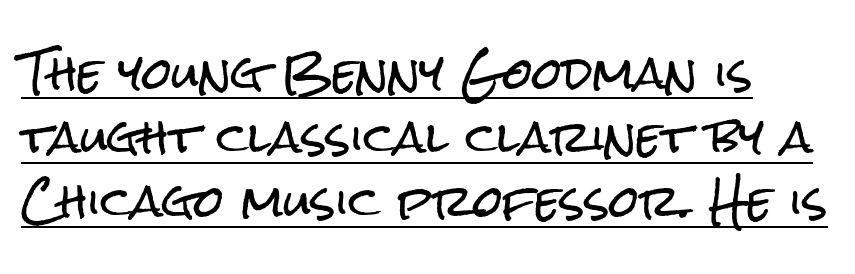
The image shows 43 px condensed sans-serif type, upright; set normal line spacing (1.49x), normal letter spacing, underlined; low stroke contrast and a medium x-height.
